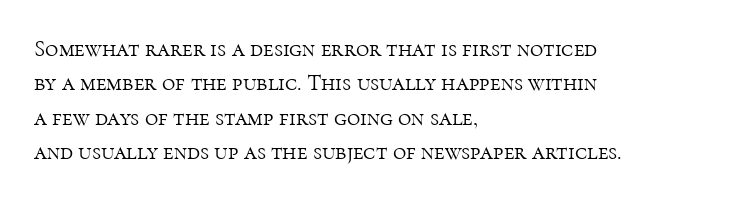
Q: Is the text bold? A: No.
Q: Is the text italic (slanted)? A: No, it is upright.
Q: Is the text underlined? A: No.
Q: How is the paragraph aligned? A: Left-aligned.
Q: Is the spacing between letters normal or unusually wide? A: Normal.
Q: Is the spacing between lines tight, normal or loose? A: Normal.
